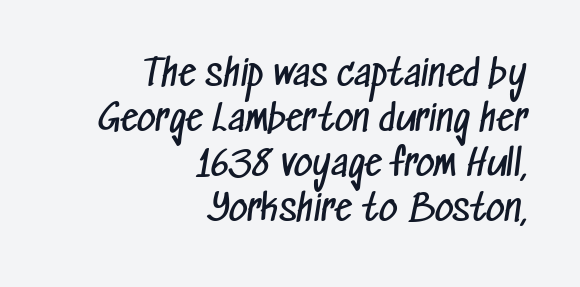
The weight tops out at a normal text grade. Varying glyph widths throughout — classic text-font behaviour. This rendering features lettering with no underline. Quick note: interline space is typical.
